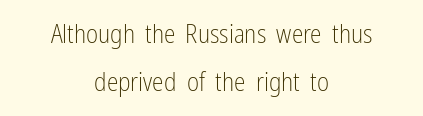
The image shows 26 px text type, upright; set centered, line spacing 1.86x, normal letter spacing, not underlined.
